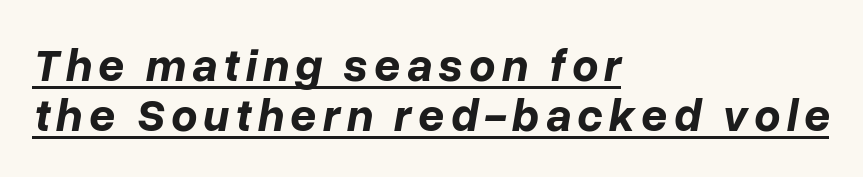
Q: Is the text bold? A: Yes.
Q: Is the text italic (slanted)? A: Yes, it leans right by about 10 degrees.
Q: Is the text underlined? A: Yes.
Q: How is the paragraph aligned? A: Left-aligned.
Q: Is the spacing between lines tight, normal or loose? A: Tight.
Q: Width (condensed, normal, or wide)? A: Normal.
Q: Stroke contrast? A: Low.
Q: x-height? A: Medium.
Q: Monospaced? A: No.
